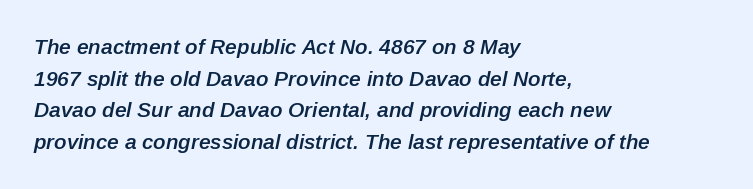
Look at the tracking — it's just the regular setting, nothing added. Characters are canted at an angle relative to the baseline's perpendicular. Layout note: lines flush left. These lines carry some extra weight — a demibold, not a full bold.
